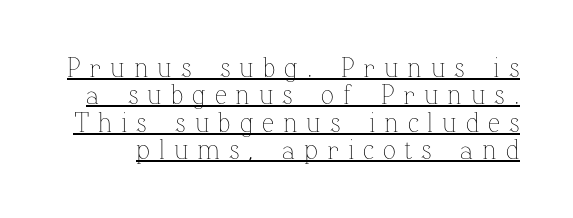
Q: Is the text bold? A: No.
Q: Is the text italic (slanted)? A: No, it is upright.
Q: Is the text underlined? A: Yes.
Q: Is the spacing between letters normal or unusually wide? A: Unusually wide.
Q: Is the spacing between lines tight, normal or loose? A: Tight.
